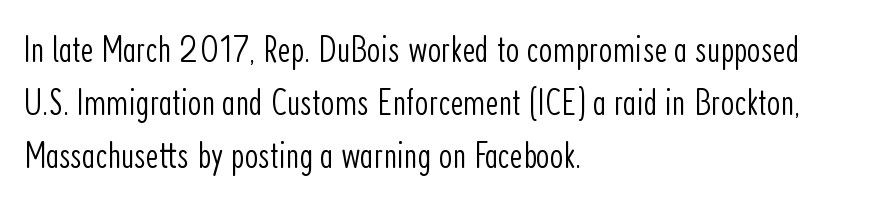
{"serif": "no", "italic": "no", "bold": "no", "weight": "light", "width": "condensed", "stroke_contrast": "low", "x_height": "medium", "monospaced": "no", "underline": "no", "align": "left", "line_spacing": "normal", "line_spacing_ratio": 1.36, "letter_spacing": "normal", "letter_spacing_em": 0.0, "glyph_px": 39}
